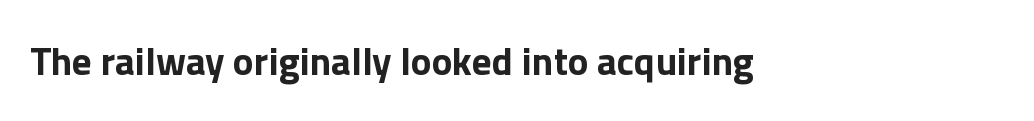
{"serif": "no", "italic": "no", "bold": "yes", "weight": "bold", "width": "normal", "x_height": "medium", "monospaced": "no", "underline": "no", "align": "left", "letter_spacing": "normal", "letter_spacing_em": 0.0, "glyph_px": 39}
